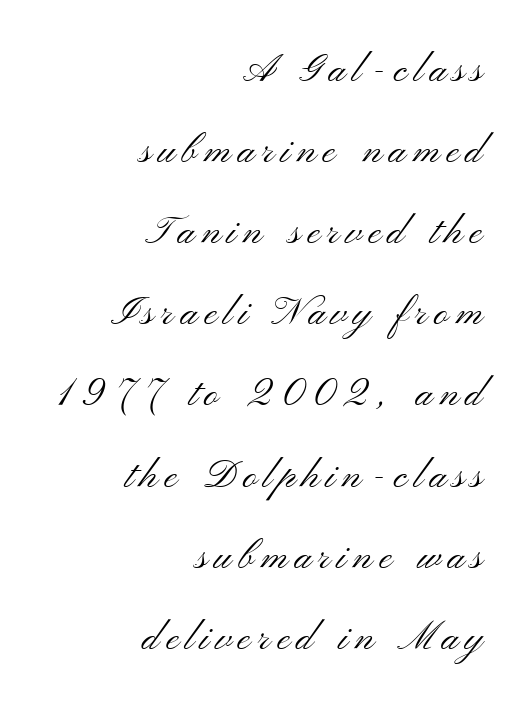
{"serif": "no", "bold": "no", "weight": "light", "width": "wide", "stroke_contrast": "medium", "x_height": "small", "monospaced": "no", "underline": "no", "align": "right", "line_spacing": "loose", "line_spacing_ratio": 2.08, "glyph_px": 39}
